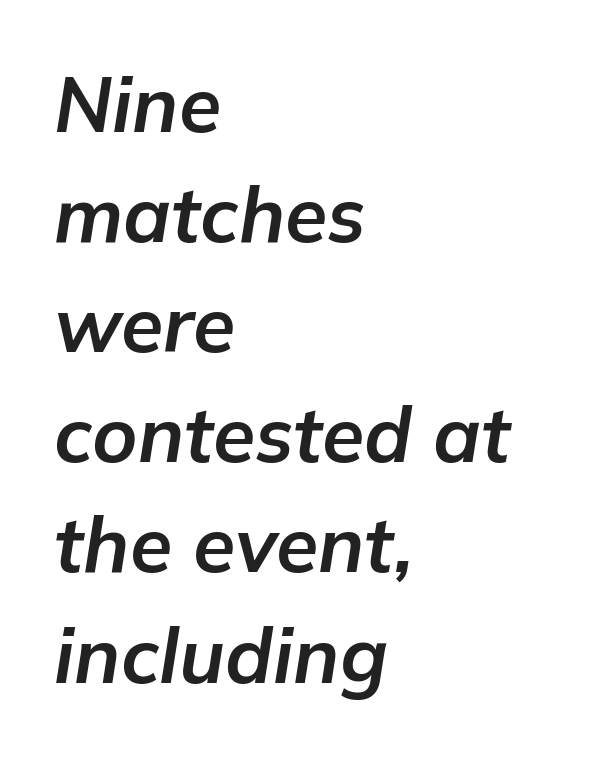
Q: Is the text bold? A: Yes.
Q: Is the text italic (slanted)? A: Yes, it leans right by about 9 degrees.
Q: Is the text underlined? A: No.
Q: How is the paragraph aligned? A: Left-aligned.
Q: Is the spacing between letters normal or unusually wide? A: Normal.
Q: Is the spacing between lines tight, normal or loose? A: Normal.
Q: Width (condensed, normal, or wide)? A: Normal.
Q: Stroke contrast? A: Low.
Q: x-height? A: Medium.
Q: Monospaced? A: No.
